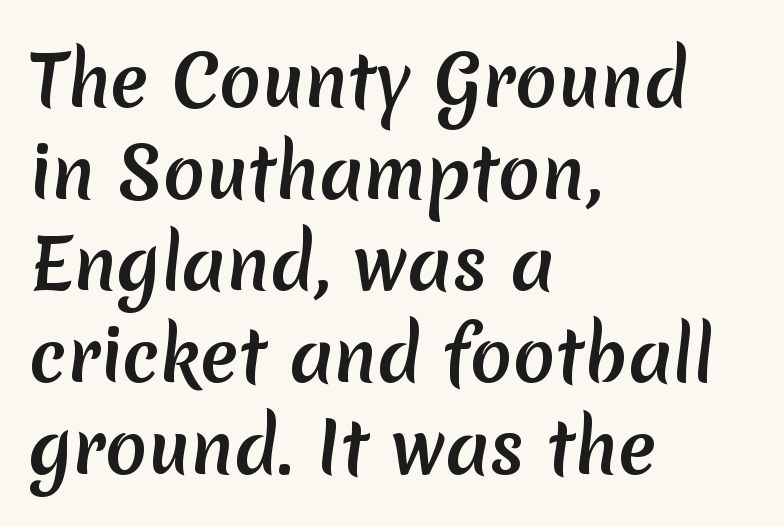
{"serif": "no", "bold": "yes", "weight": "semibold", "width": "normal", "stroke_contrast": "low", "x_height": "medium", "monospaced": "no", "underline": "no", "align": "left", "line_spacing": "normal", "line_spacing_ratio": 1.31, "letter_spacing": "normal", "letter_spacing_em": 0.0, "glyph_px": 70}
